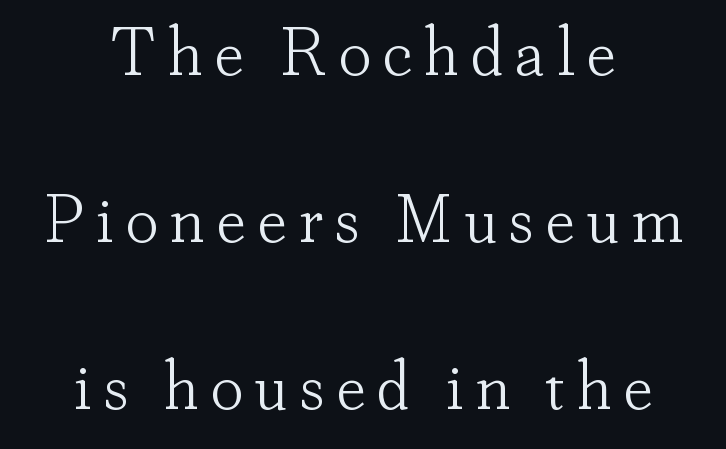
{"serif": "yes", "italic": "no", "bold": "no", "weight": "light", "width": "normal", "stroke_contrast": "low", "x_height": "small", "monospaced": "no", "underline": "no", "align": "center", "line_spacing": "loose", "line_spacing_ratio": 2.49, "glyph_px": 67}
